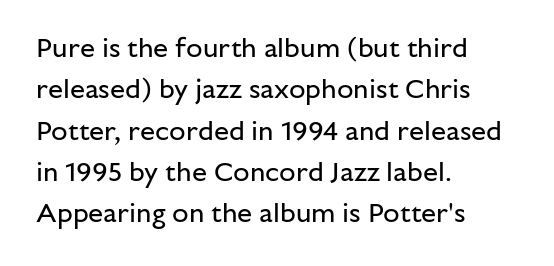
In terms of leading, this rendering sits right in the middle. The lettering stays uniformly vertical, giving the passage a roman look. Decoration check: the copy has no underline. The passage shown is not bold in any degree. How are the letters spaced? Ordinarily, with no added tracking.
